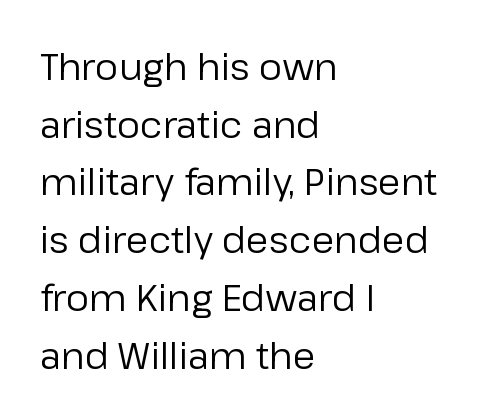
{"serif": "no", "italic": "no", "bold": "no", "weight": "regular", "width": "normal", "stroke_contrast": "low", "x_height": "medium", "monospaced": "no", "underline": "no", "align": "left", "line_spacing": "normal", "line_spacing_ratio": 1.56, "letter_spacing": "normal", "letter_spacing_em": 0.0, "glyph_px": 37}
